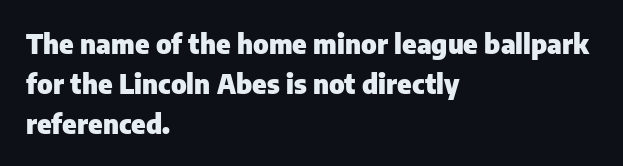
{"italic": "no", "bold": "yes", "underline": "no", "align": "left", "line_spacing": "normal", "line_spacing_ratio": 1.48, "letter_spacing": "normal", "letter_spacing_em": 0.0, "glyph_px": 27}
